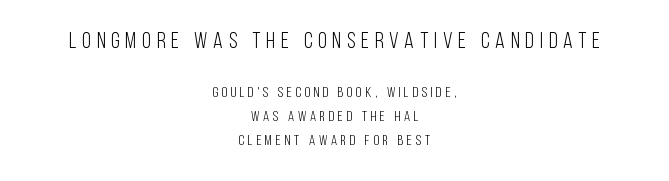
The image shows 22 px text type, upright; set centered, line spacing 1.71x, unusually wide letter spacing (+0.27 em), not underlined; the first (top) block is 1.57x larger.
